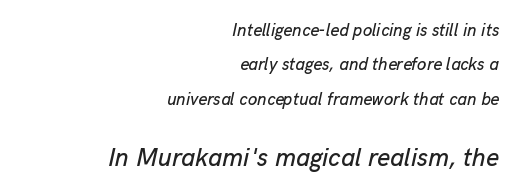
The image shows 25 px text type, italic (leaning right); set right-aligned, loose line spacing (2.02x), normal letter spacing, not underlined; the second (bottom) block is 1.47x larger.
